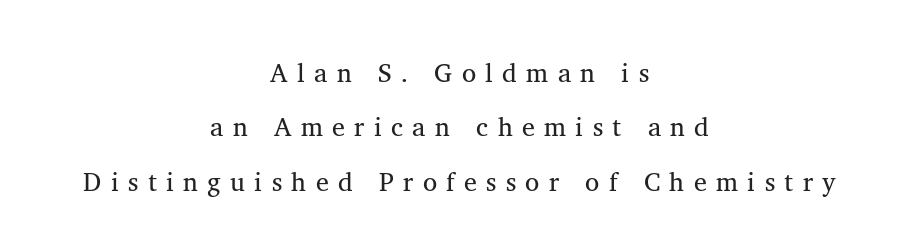
Q: Is the text bold? A: No.
Q: Is the text underlined? A: No.
Q: How is the paragraph aligned? A: Centered.
Q: Is the spacing between letters normal or unusually wide? A: Unusually wide.
Q: Is the spacing between lines tight, normal or loose? A: Loose.
